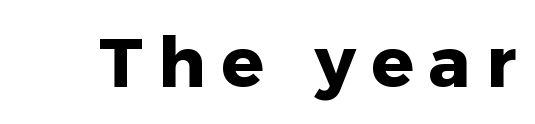
{"serif": "no", "italic": "no", "bold": "yes", "weight": "heavy", "width": "normal", "stroke_contrast": "low", "x_height": "medium", "monospaced": "no", "underline": "no", "letter_spacing": "wide", "letter_spacing_em": 0.22, "glyph_px": 70}
